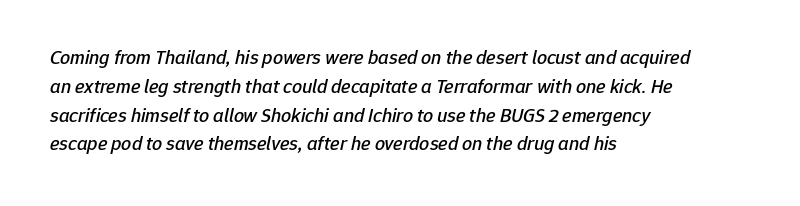
Q: Is the text italic (slanted)? A: Yes, it leans right by about 12 degrees.
Q: Is the text underlined? A: No.
Q: How is the paragraph aligned? A: Left-aligned.
Q: Is the spacing between letters normal or unusually wide? A: Normal.
Q: Is the spacing between lines tight, normal or loose? A: Normal.
